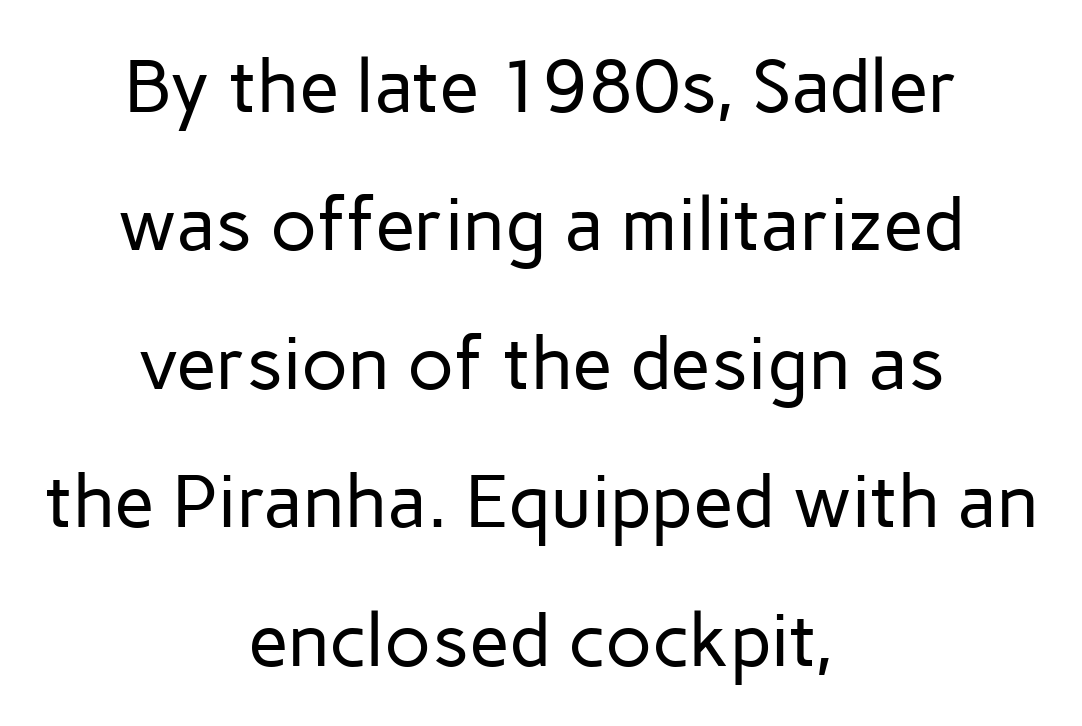
Q: Is the text bold? A: No.
Q: Is the text italic (slanted)? A: No, it is upright.
Q: Is the typeface a serif or a sans-serif typeface? A: Sans-serif.
Q: Is the text underlined? A: No.
Q: How is the paragraph aligned? A: Centered.
Q: Is the spacing between letters normal or unusually wide? A: Normal.
Q: Width (condensed, normal, or wide)? A: Normal.
Q: Stroke contrast? A: Low.
Q: x-height? A: Medium.
Q: Monospaced? A: No.
